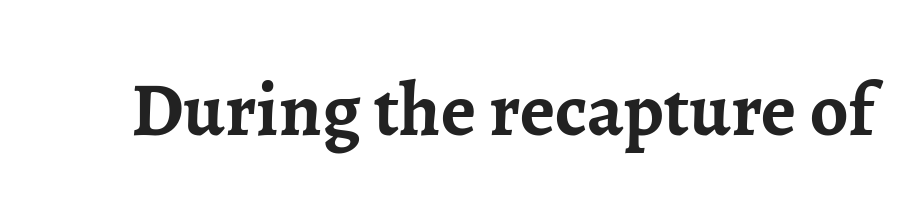
{"serif": "yes", "italic": "no", "bold": "yes", "weight": "semibold", "width": "normal", "stroke_contrast": "low", "x_height": "medium", "monospaced": "no", "underline": "no", "letter_spacing": "normal", "letter_spacing_em": 0.0, "glyph_px": 76}
